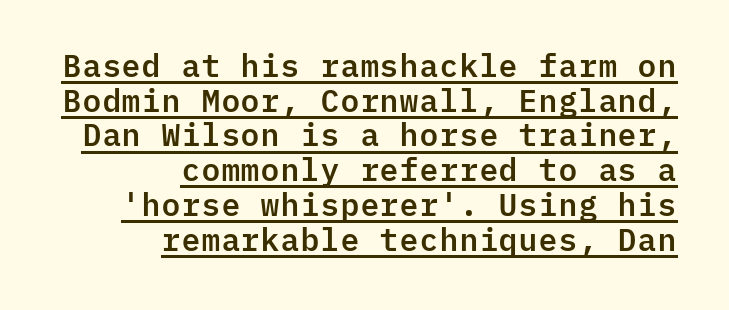
{"serif": "no", "italic": "no", "width": "normal", "stroke_contrast": "low", "x_height": "medium", "monospaced": "yes", "underline": "yes", "align": "right", "line_spacing": "tight", "line_spacing_ratio": 1.12, "letter_spacing": "normal", "letter_spacing_em": 0.0, "glyph_px": 31}
